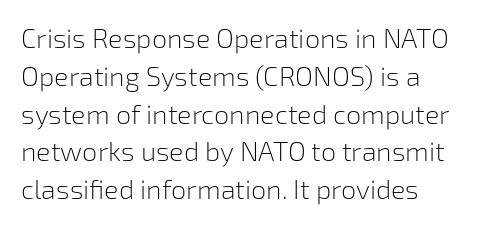
Q: Is the text bold? A: No.
Q: Is the text italic (slanted)? A: No, it is upright.
Q: Is the text underlined? A: No.
Q: How is the paragraph aligned? A: Left-aligned.
Q: Is the spacing between letters normal or unusually wide? A: Normal.
Q: Is the spacing between lines tight, normal or loose? A: Normal.
